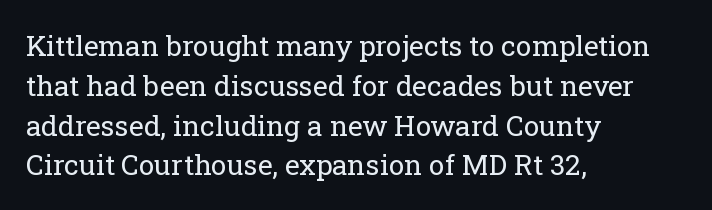
{"serif": "yes", "italic": "no", "bold": "no", "weight": "regular", "width": "normal", "stroke_contrast": "low", "x_height": "medium", "monospaced": "no", "underline": "no", "align": "left", "line_spacing": "normal", "line_spacing_ratio": 1.42, "letter_spacing": "normal", "letter_spacing_em": 0.0, "glyph_px": 28}
